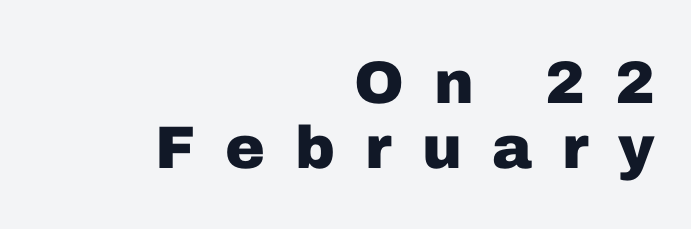
{"serif": "no", "italic": "no", "bold": "yes", "weight": "heavy", "width": "normal", "stroke_contrast": "low", "x_height": "medium", "monospaced": "no", "underline": "no", "align": "right", "line_spacing": "tight", "line_spacing_ratio": 1.08, "letter_spacing": "wide", "letter_spacing_em": 0.5, "glyph_px": 60}
